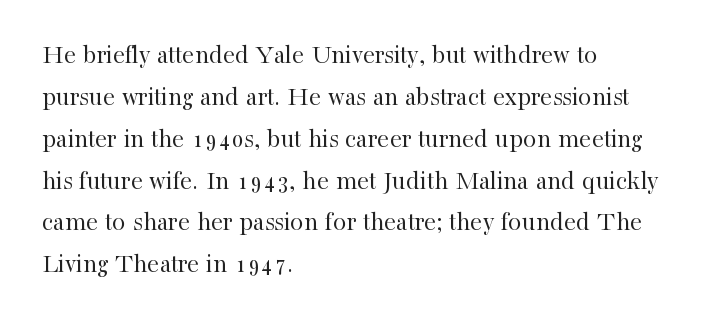
{"italic": "no", "bold": "no", "underline": "no", "align": "left", "line_spacing": "normal", "line_spacing_ratio": 1.55, "letter_spacing": "normal", "letter_spacing_em": 0.0, "glyph_px": 27}
